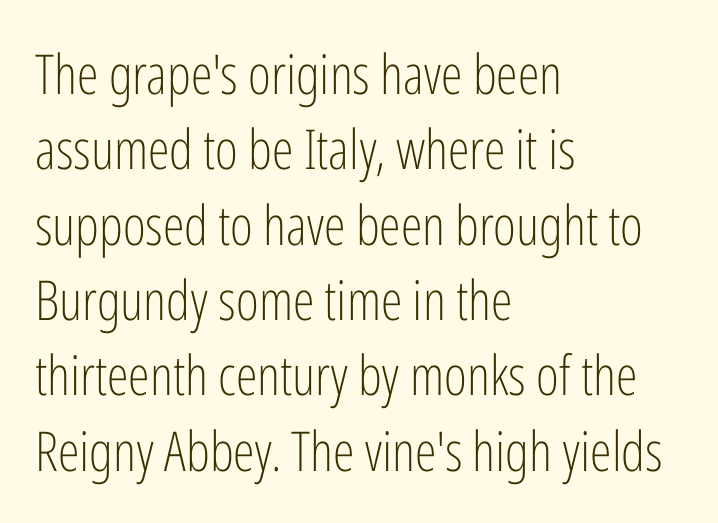
A sans-serif font was chosen for this passage. Evenly set lines give the paragraph a standard silhouette. Does the copy run flush right? No — it runs flush left. The letters stand straight up with perfectly vertical stems. The typeface has the unassuming heft of standard copy or less. Character widths vary here, with narrow letters taking less room than wide ones.
